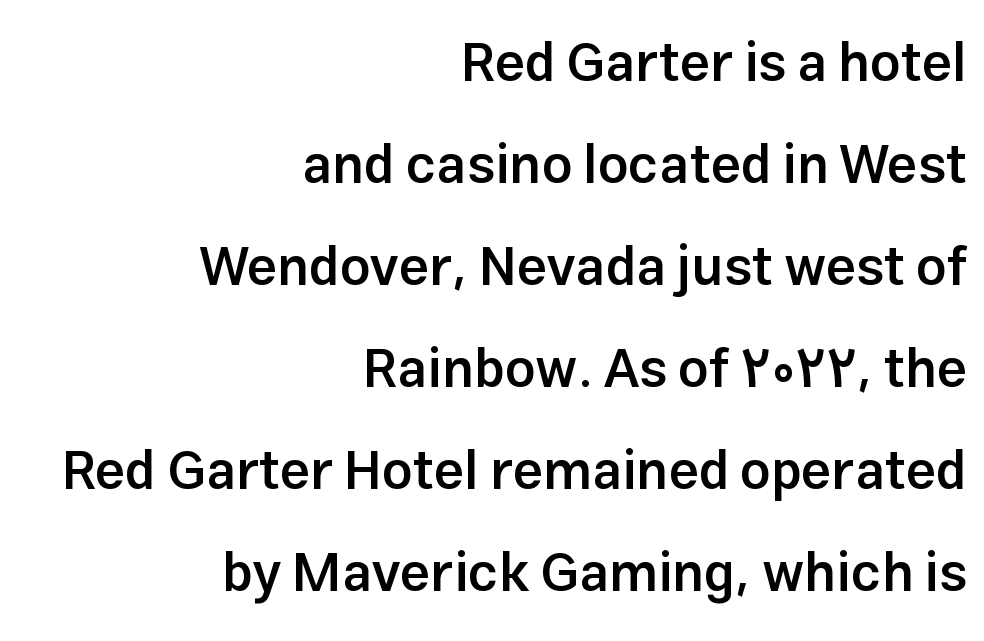
The passage is arranged like a letterhead date or caption credit — flush right. Vertical strokes here are truly vertical. The letterforms sit shoulder to shoulder at normal distance. The rendering shows plain stroke endings on the letterforms — a sans-serif design. These lines are rendered in a variable-pitch font.
